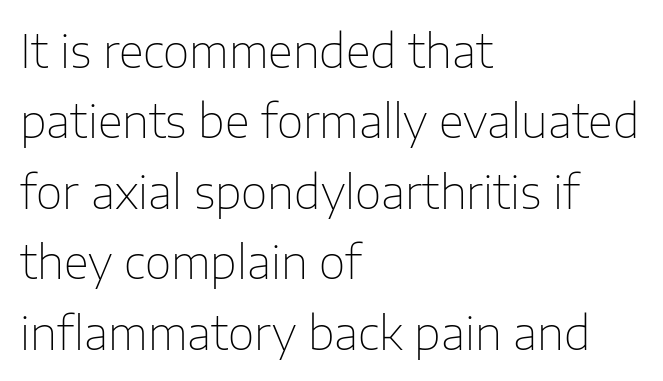
Q: Is the text bold? A: No.
Q: Is the text italic (slanted)? A: No, it is upright.
Q: Is the typeface a serif or a sans-serif typeface? A: Sans-serif.
Q: Is the text underlined? A: No.
Q: How is the paragraph aligned? A: Left-aligned.
Q: Is the spacing between letters normal or unusually wide? A: Normal.
Q: Is the spacing between lines tight, normal or loose? A: Normal.
Q: Width (condensed, normal, or wide)? A: Normal.
Q: Stroke contrast? A: Low.
Q: x-height? A: Medium.
Q: Monospaced? A: No.
